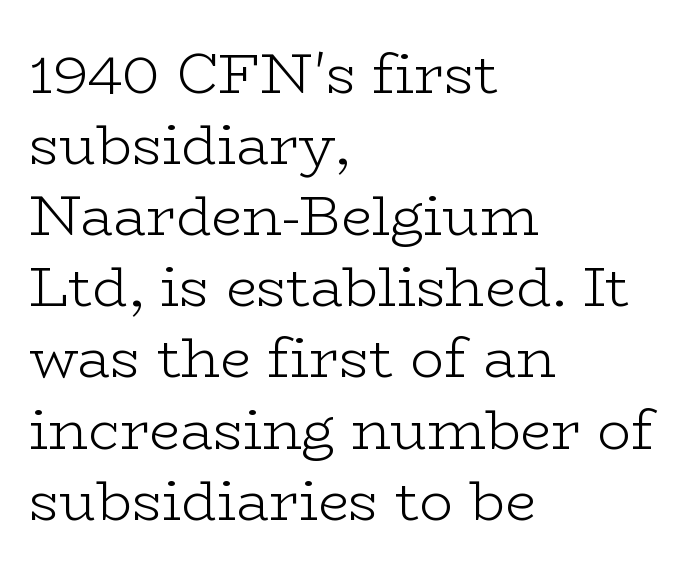
{"serif": "yes", "italic": "no", "bold": "no", "weight": "light", "width": "wide", "stroke_contrast": "low", "x_height": "medium", "monospaced": "no", "underline": "no", "align": "left", "line_spacing": "normal", "line_spacing_ratio": 1.27, "letter_spacing": "normal", "letter_spacing_em": 0.0, "glyph_px": 56}
